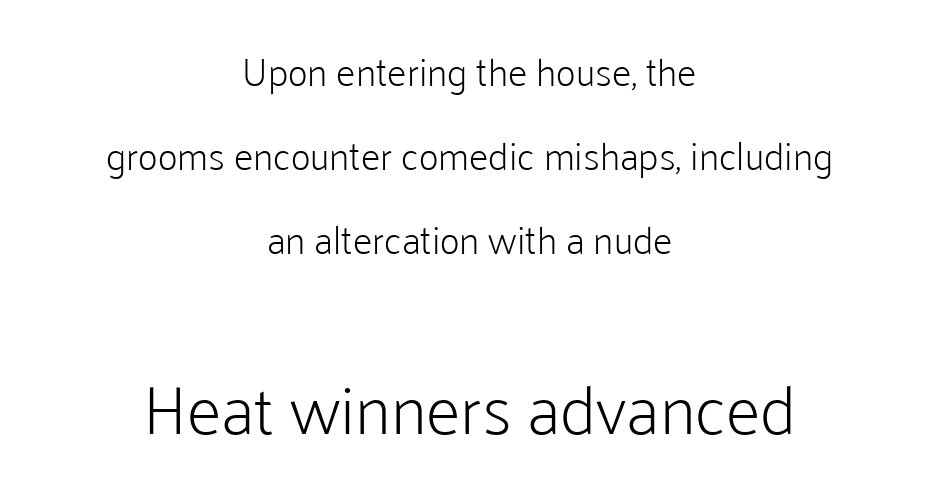
The image shows 69 px light sans-serif type, upright; set centered, loose line spacing (2.16x), normal letter spacing, not underlined; the second (bottom) block is 1.77x larger; low stroke contrast and a medium x-height.
